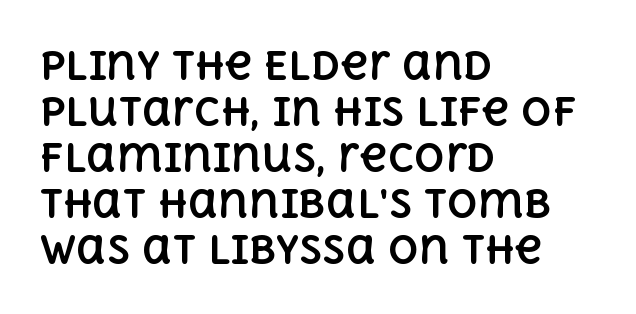
The image shows 38 px bold type, upright; set left-aligned, line spacing 1.21x, normal letter spacing, not underlined; a large x-height.
